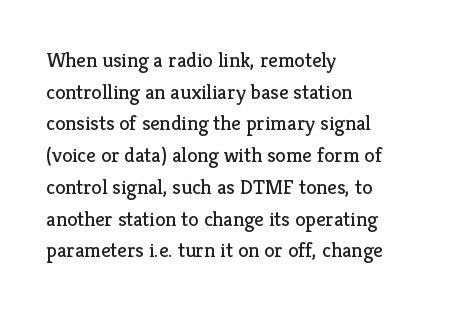
Style check: upright. Leftover space on each line is placed entirely after the last word. The rows are spaced the way most documents space them. The font is comparable to plain body text, perhaps lighter. Honestly, there is no underline to notice here at all. Nobody touched the tracking dial on this one.
